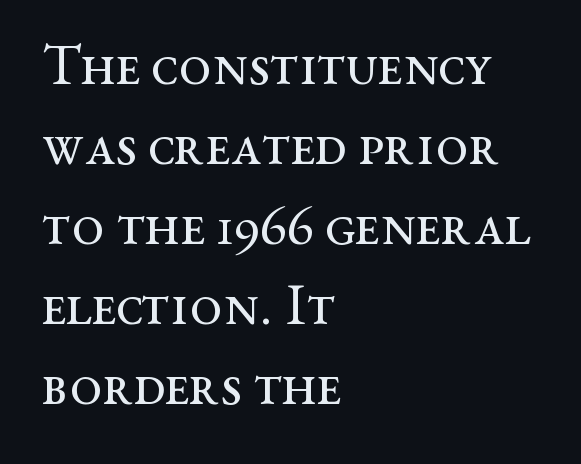
Q: Is the text bold? A: No.
Q: Is the text italic (slanted)? A: No, it is upright.
Q: Is the typeface a serif or a sans-serif typeface? A: Serif.
Q: Is the text underlined? A: No.
Q: How is the paragraph aligned? A: Left-aligned.
Q: Is the spacing between letters normal or unusually wide? A: Normal.
Q: Is the spacing between lines tight, normal or loose? A: Normal.
Q: Width (condensed, normal, or wide)? A: Wide.
Q: Stroke contrast? A: Medium.
Q: x-height? A: Medium.
Q: Monospaced? A: No.
